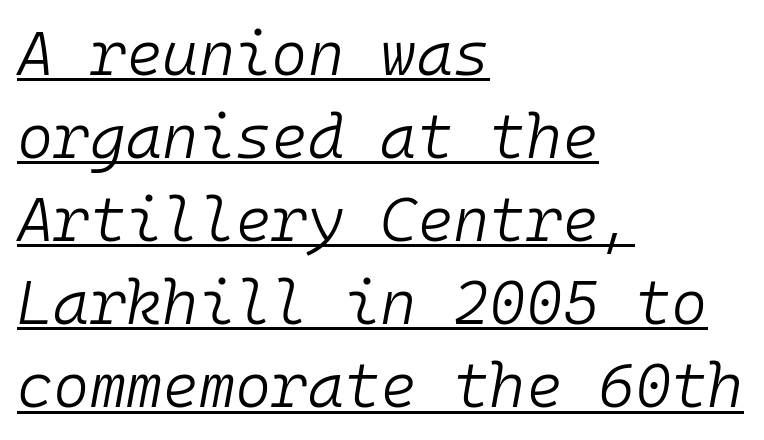
The image shows 62 px light type, italic (leaning right), monospaced; set left-aligned, normal line spacing (1.34x), normal letter spacing, underlined; low stroke contrast and a medium x-height.
